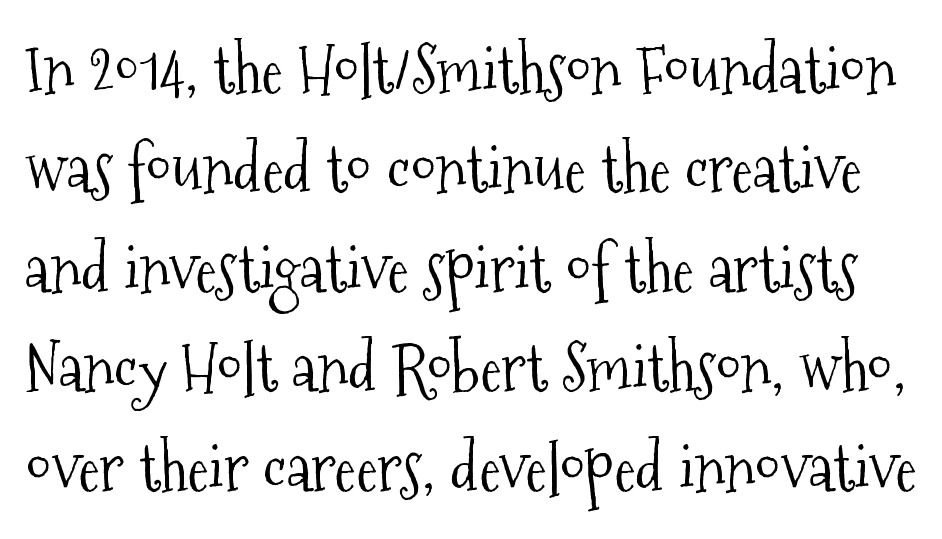
The image shows 65 px light, condensed serif type, upright; set normal line spacing (1.53x), normal letter spacing, not underlined; medium stroke contrast and a medium x-height.
